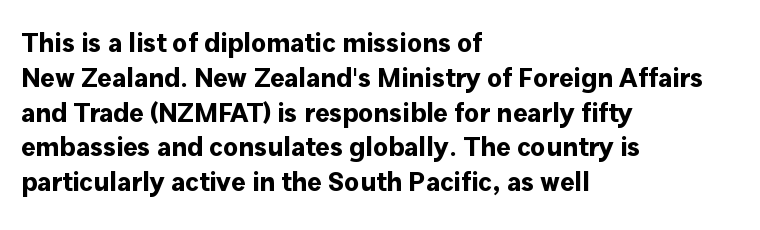
Q: Is the text bold? A: Yes.
Q: Is the text italic (slanted)? A: No, it is upright.
Q: Is the text underlined? A: No.
Q: How is the paragraph aligned? A: Left-aligned.
Q: Is the spacing between letters normal or unusually wide? A: Normal.
Q: Is the spacing between lines tight, normal or loose? A: Normal.
